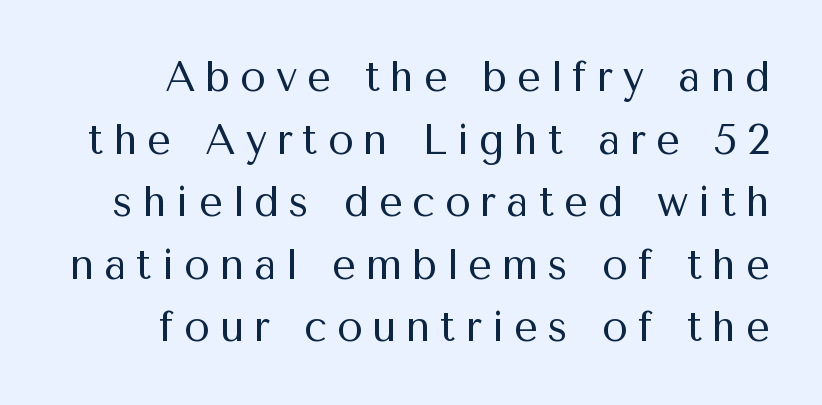
Is there much room between lines? A standard amount, neither cramped nor airy. Think of a printed novel: that variable character pitch is what you see here. To sum up the face: it is a sans, with no serifs. The words here are not underlined. Characters remain perfectly vertical along every line.
